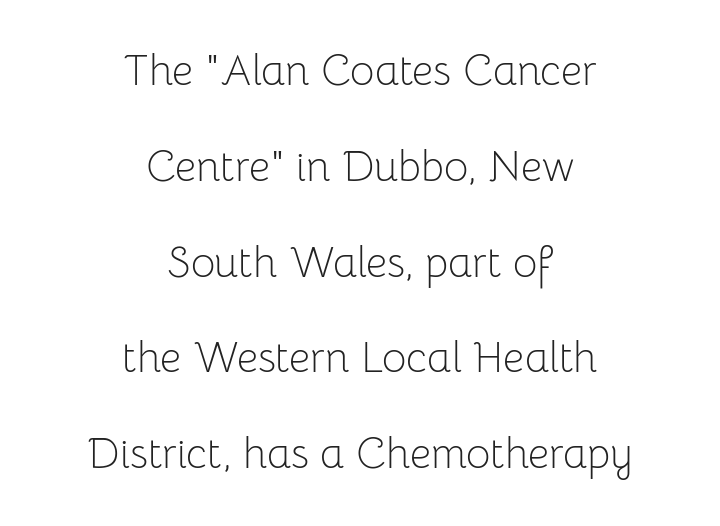
{"serif": "no", "italic": "no", "bold": "no", "weight": "light", "width": "normal", "stroke_contrast": "low", "x_height": "medium", "monospaced": "no", "underline": "no", "align": "center", "line_spacing": "loose", "line_spacing_ratio": 2.28, "letter_spacing": "normal", "letter_spacing_em": 0.0, "glyph_px": 42}
